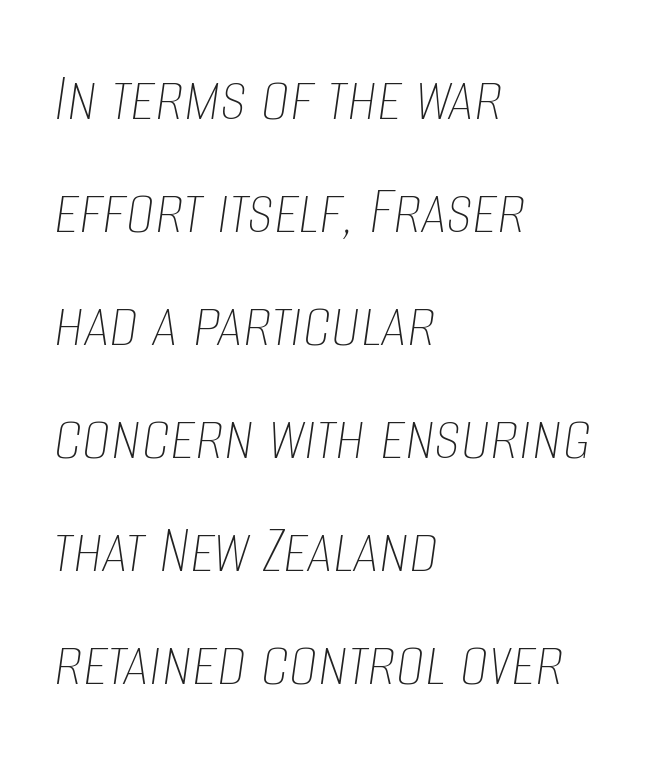
The image shows 72 px thin, condensed type, italic (leaning right); set left-aligned, normal line spacing (1.57x), normal letter spacing, not underlined; low stroke contrast and a large x-height.
